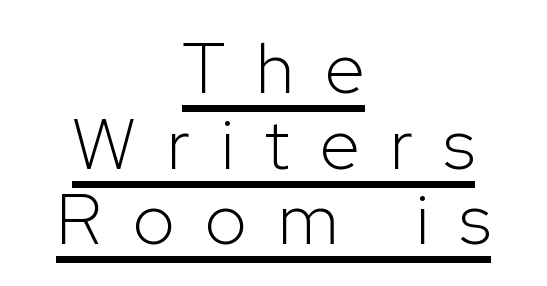
{"serif": "no", "italic": "no", "bold": "no", "weight": "light", "width": "normal", "stroke_contrast": "low", "x_height": "medium", "monospaced": "no", "underline": "yes", "align": "center", "line_spacing": "tight", "line_spacing_ratio": 1.05, "letter_spacing": "wide", "letter_spacing_em": 0.43, "glyph_px": 72}
